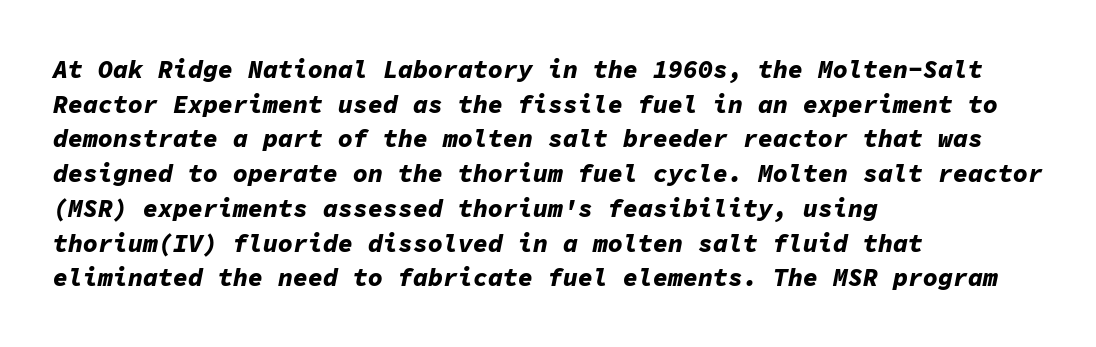
The image shows 25 px bold type, italic (leaning right); set left-aligned, normal line spacing (1.39x), normal letter spacing, not underlined.
